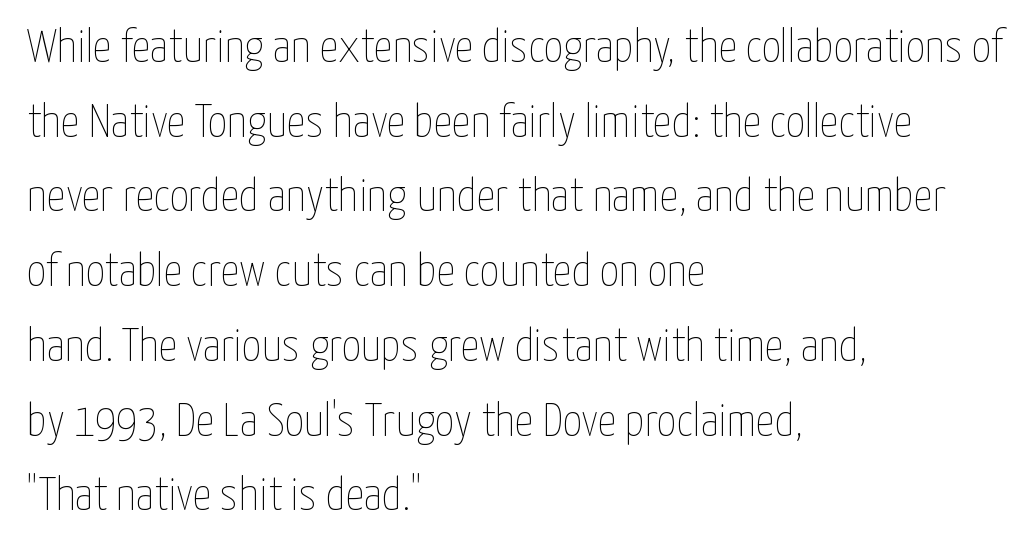
On a weight scale, this lands at 450 or below. Upright lettering throughout. Left-aligned paragraph, ragged on the right. Each letter keeps its own natural width here, so spacing adapts to shape. The passage shown has conventional tracking throughout.
